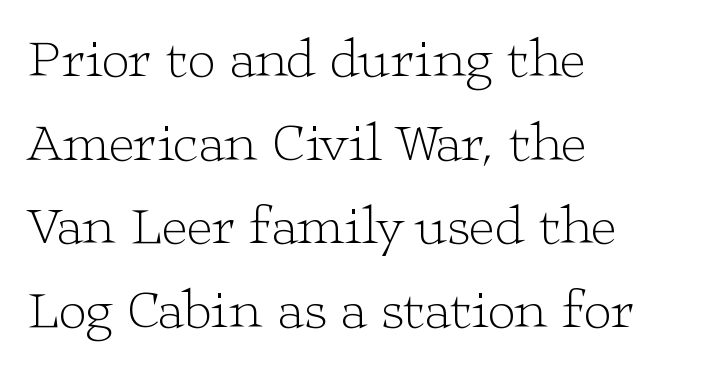
Q: Is the text bold? A: No.
Q: Is the text italic (slanted)? A: No, it is upright.
Q: Is the typeface a serif or a sans-serif typeface? A: Serif.
Q: Is the text underlined? A: No.
Q: How is the paragraph aligned? A: Left-aligned.
Q: Is the spacing between letters normal or unusually wide? A: Normal.
Q: Is the spacing between lines tight, normal or loose? A: Normal.
Q: Width (condensed, normal, or wide)? A: Wide.
Q: Stroke contrast? A: Low.
Q: x-height? A: Medium.
Q: Monospaced? A: No.
